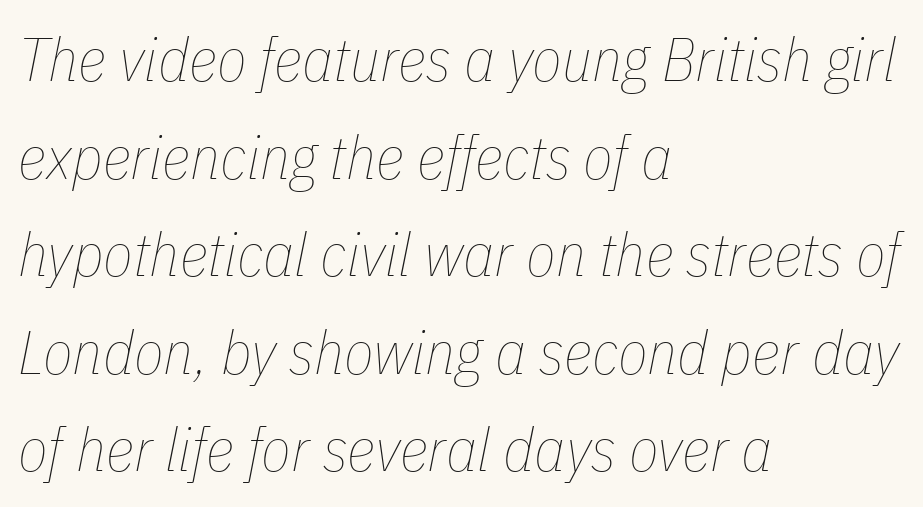
Stems here are at most as thick as an everyday book face. A classic flush-left, rag-right setting is used for this passage. Beneath every word, the page is bare. These lines sit exactly where default settings would place them. The gaps between neighbouring characters are ordinary and unremarkable.
